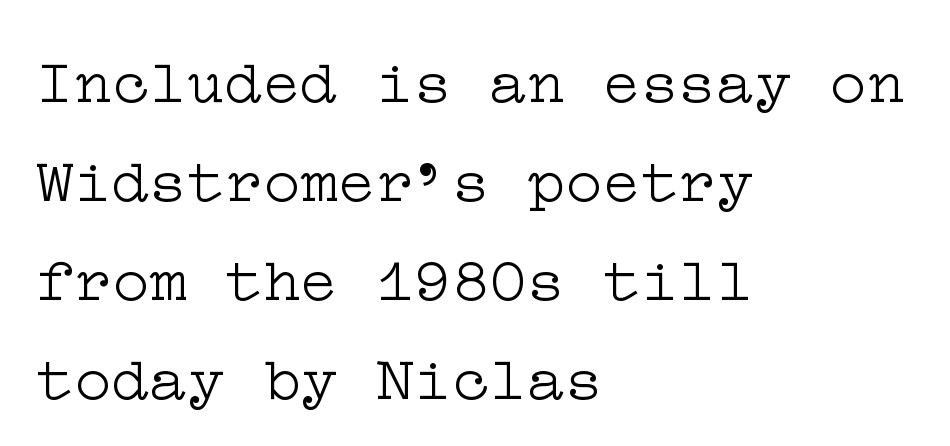
Q: Is the text bold? A: No.
Q: Is the text italic (slanted)? A: No, it is upright.
Q: Is the typeface a serif or a sans-serif typeface? A: Serif.
Q: Is the text underlined? A: No.
Q: How is the paragraph aligned? A: Left-aligned.
Q: Is the spacing between letters normal or unusually wide? A: Normal.
Q: Is the spacing between lines tight, normal or loose? A: Normal.
Q: Width (condensed, normal, or wide)? A: Wide.
Q: Stroke contrast? A: Low.
Q: x-height? A: Medium.
